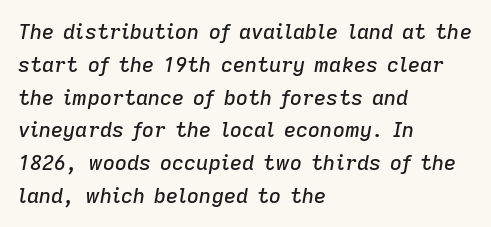
{"italic": "yes", "lean": "right", "slant_degrees": 9, "underline": "no", "align": "left", "line_spacing": "normal", "line_spacing_ratio": 1.56, "letter_spacing": "normal", "letter_spacing_em": 0.0, "glyph_px": 21}
